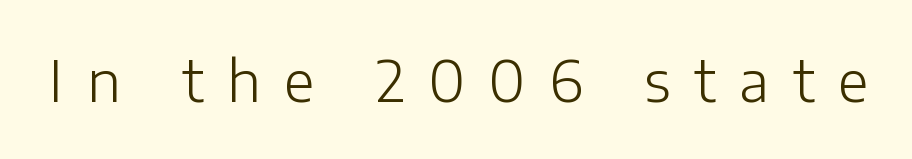
Q: Is the text bold? A: No.
Q: Is the text italic (slanted)? A: No, it is upright.
Q: Is the typeface a serif or a sans-serif typeface? A: Sans-serif.
Q: Is the text underlined? A: No.
Q: Is the spacing between letters normal or unusually wide? A: Unusually wide.
Q: Width (condensed, normal, or wide)? A: Normal.
Q: Stroke contrast? A: Low.
Q: x-height? A: Medium.
Q: Monospaced? A: No.
